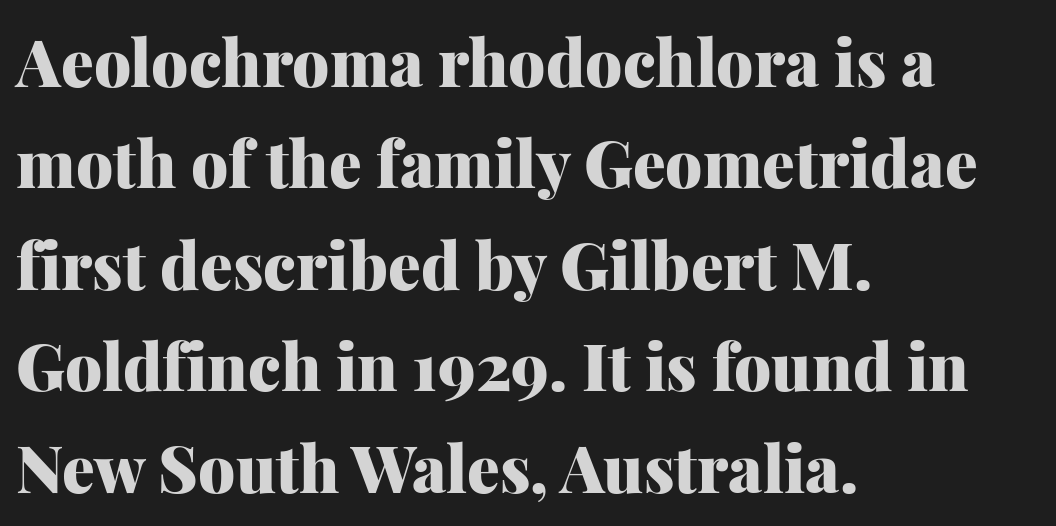
{"serif": "yes", "italic": "no", "bold": "yes", "weight": "heavy", "width": "normal", "stroke_contrast": "medium", "x_height": "medium", "monospaced": "no", "underline": "no", "align": "left", "line_spacing": "normal", "line_spacing_ratio": 1.56, "letter_spacing": "normal", "letter_spacing_em": 0.0, "glyph_px": 65}
